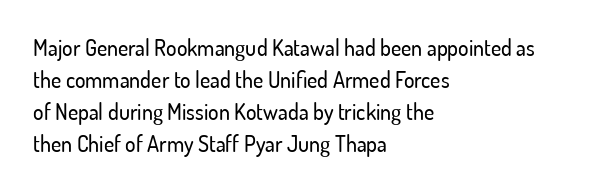
Q: Is the text italic (slanted)? A: No, it is upright.
Q: Is the text underlined? A: No.
Q: How is the paragraph aligned? A: Left-aligned.
Q: Is the spacing between letters normal or unusually wide? A: Normal.
Q: Is the spacing between lines tight, normal or loose? A: Normal.
